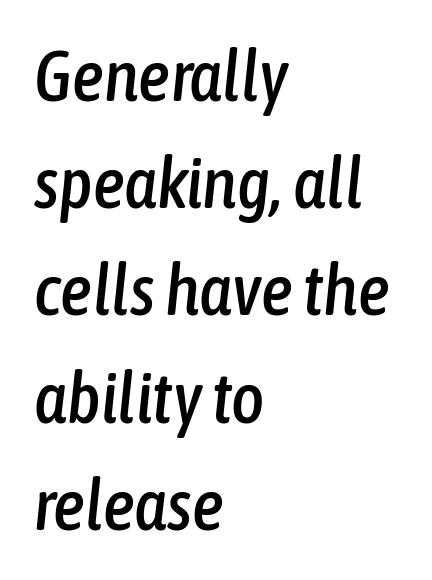
The image shows 71 px condensed type, italic (leaning right); set left-aligned, normal line spacing (1.51x), normal letter spacing, not underlined; low stroke contrast and a medium x-height.
